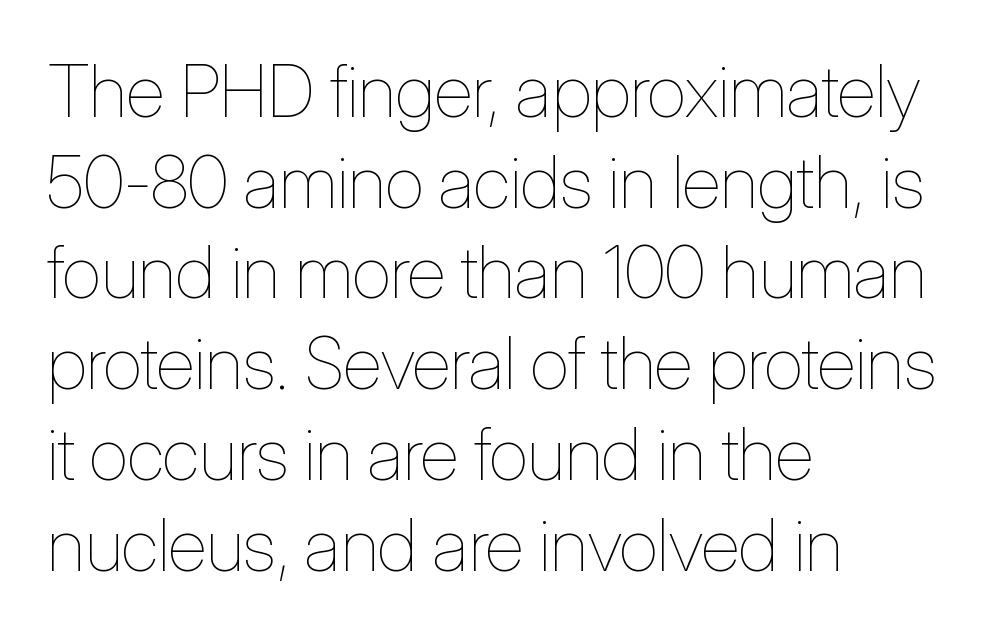
The image shows 72 px thin, condensed type, upright; set left-aligned, normal line spacing (1.26x), normal letter spacing, not underlined; low stroke contrast and a medium x-height.
